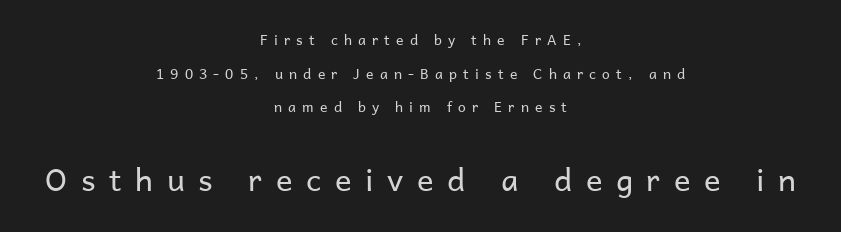
The line-height multiplier appears high, well above default. Nope, not italic — everything's standing straight. The type is letterspaced generously, with wide tracking. Anything drawn beneath the words? Only blank space.
